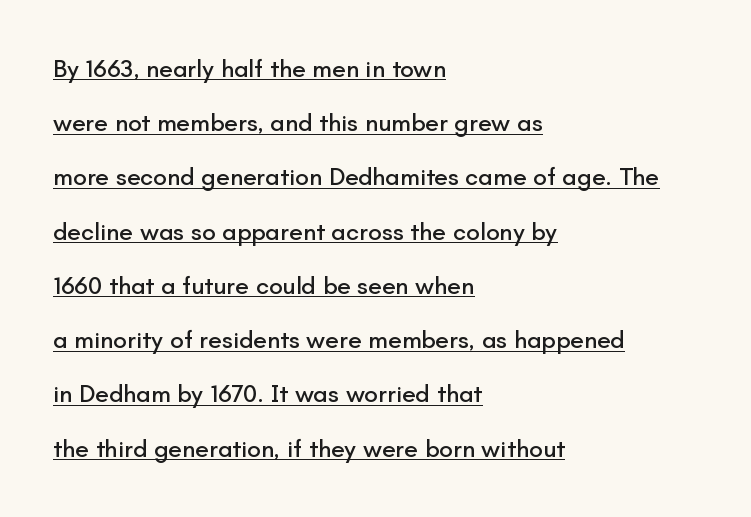
Q: Is the text italic (slanted)? A: No, it is upright.
Q: Is the text underlined? A: Yes.
Q: How is the paragraph aligned? A: Left-aligned.
Q: Is the spacing between letters normal or unusually wide? A: Normal.
Q: Is the spacing between lines tight, normal or loose? A: Loose.
